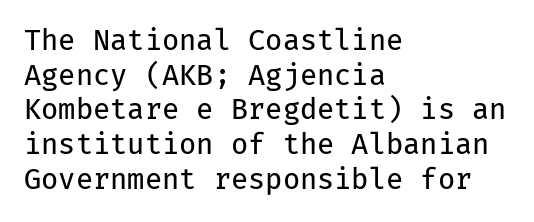
{"serif": "no", "italic": "no", "bold": "no", "weight": "regular", "width": "normal", "stroke_contrast": "low", "x_height": "medium", "monospaced": "yes", "underline": "no", "align": "left", "line_spacing_ratio": 1.24, "letter_spacing": "normal", "letter_spacing_em": 0.0, "glyph_px": 28}
